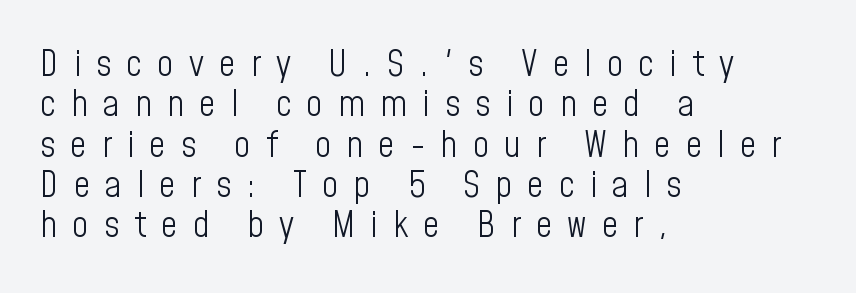
Q: Is the text bold? A: No.
Q: Is the text italic (slanted)? A: No, it is upright.
Q: Is the typeface a serif or a sans-serif typeface? A: Sans-serif.
Q: Is the text underlined? A: No.
Q: How is the paragraph aligned? A: Left-aligned.
Q: Is the spacing between letters normal or unusually wide? A: Unusually wide.
Q: Is the spacing between lines tight, normal or loose? A: Tight.
Q: Width (condensed, normal, or wide)? A: Condensed.
Q: Stroke contrast? A: Low.
Q: x-height? A: Medium.
Q: Monospaced? A: No.
